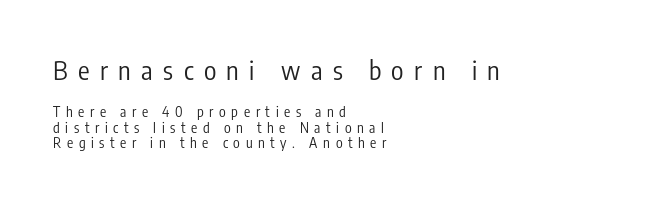
Where is the straight margin? On the left. Underline: absent. Honestly, the letter spacing is so wide it's the main thing you notice. The lines are packed closely together with very little leading.
